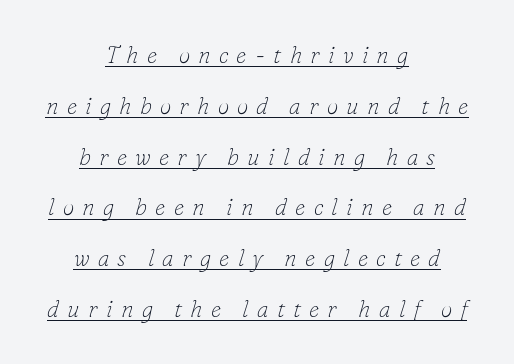
The image shows 23 px text type, italic (leaning right); set centered, loose line spacing (2.21x), unusually wide letter spacing (+0.36 em), underlined.
